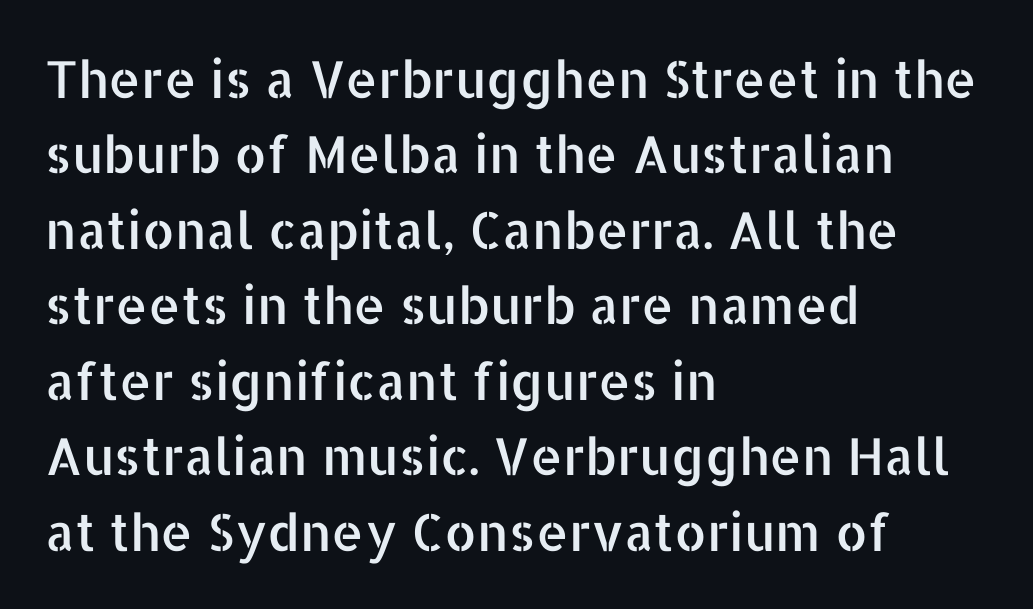
{"serif": "no", "italic": "no", "width": "normal", "stroke_contrast": "low", "x_height": "medium", "monospaced": "no", "underline": "no", "align": "left", "line_spacing": "normal", "line_spacing_ratio": 1.48, "letter_spacing": "normal", "letter_spacing_em": 0.0, "glyph_px": 51}
